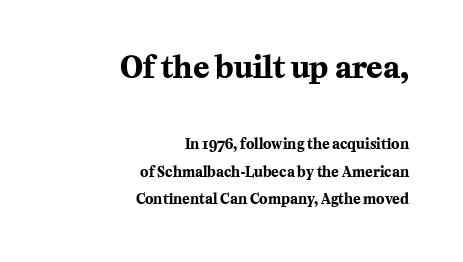
{"serif": "yes", "italic": "no", "bold": "yes", "weight": "bold", "width": "normal", "stroke_contrast": "medium", "x_height": "medium", "monospaced": "no", "underline": "no", "align": "right", "line_spacing": "loose", "line_spacing_ratio": 1.97, "letter_spacing": "normal", "letter_spacing_em": 0.0, "larger_block": "first", "size_ratio": 2.14, "glyph_px": 30}
